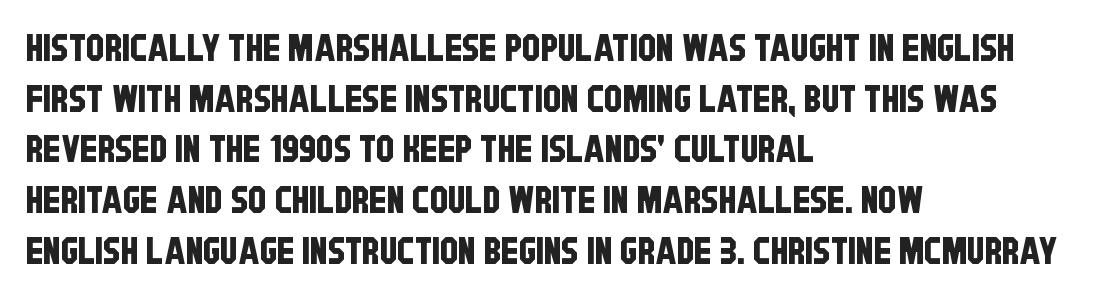
{"serif": "no", "width": "condensed", "stroke_contrast": "low", "x_height": "large", "monospaced": "no", "underline": "no", "align": "left", "line_spacing": "normal", "line_spacing_ratio": 1.37, "letter_spacing": "normal", "letter_spacing_em": 0.0, "glyph_px": 37}
